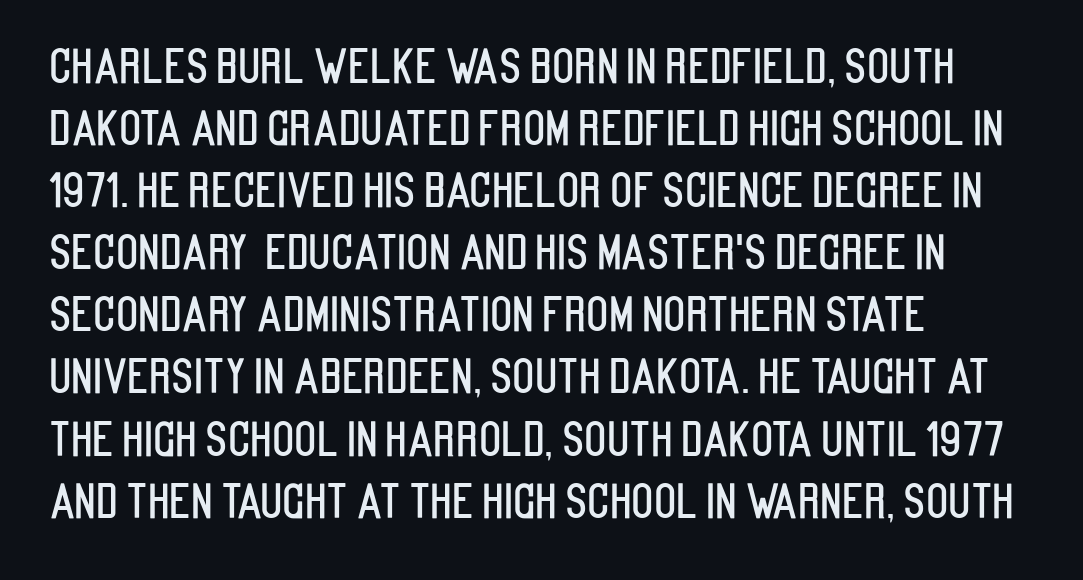
{"serif": "no", "italic": "no", "width": "condensed", "stroke_contrast": "low", "x_height": "large", "monospaced": "no", "underline": "no", "align": "left", "line_spacing": "normal", "line_spacing_ratio": 1.35, "letter_spacing": "normal", "letter_spacing_em": 0.0, "glyph_px": 46}
